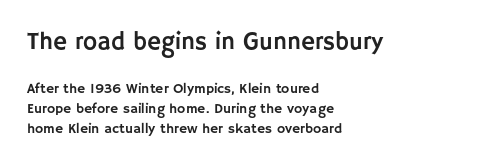
The image shows 24 px text type, upright; set left-aligned, normal line spacing (1.41x), normal letter spacing, not underlined; the first (top) block is 1.71x larger.
